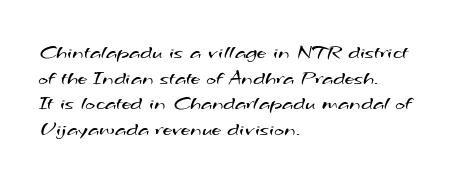
Descenders are the only things crossing below the line. No extra tracking has been applied to these lines. A quiet, ordinary-to-light weight characterises the typeface. Alignment: flush left.
